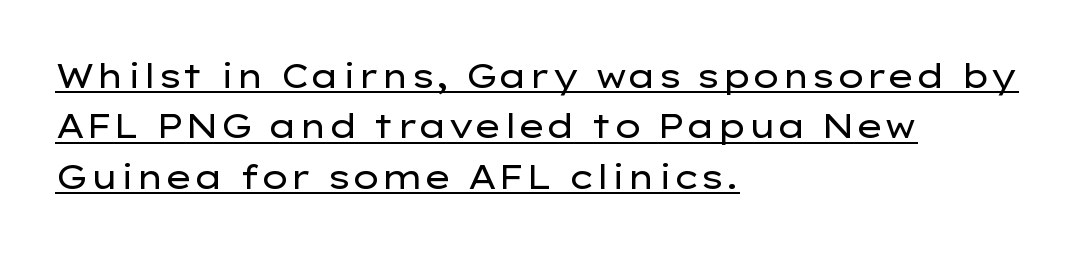
Q: Is the text bold? A: No.
Q: Is the text italic (slanted)? A: No, it is upright.
Q: Is the typeface a serif or a sans-serif typeface? A: Sans-serif.
Q: Is the text underlined? A: Yes.
Q: How is the paragraph aligned? A: Left-aligned.
Q: Is the spacing between letters normal or unusually wide? A: Normal.
Q: Is the spacing between lines tight, normal or loose? A: Normal.
Q: Width (condensed, normal, or wide)? A: Wide.
Q: Stroke contrast? A: Low.
Q: x-height? A: Medium.
Q: Monospaced? A: No.
